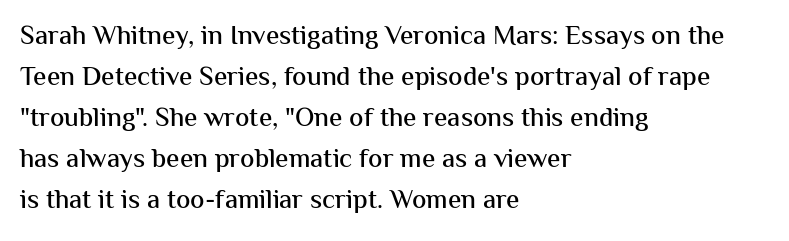
The image shows 27 px text type, upright; set left-aligned, normal line spacing (1.52x), normal letter spacing, not underlined.
